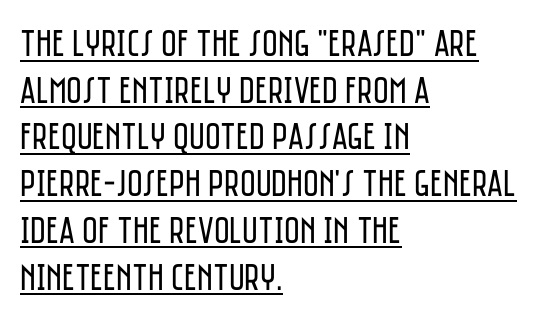
{"serif": "no", "italic": "no", "bold": "no", "weight": "regular", "width": "condensed", "stroke_contrast": "low", "x_height": "large", "monospaced": "no", "underline": "yes", "align": "left", "line_spacing_ratio": 1.23, "letter_spacing": "normal", "letter_spacing_em": 0.0, "glyph_px": 38}
